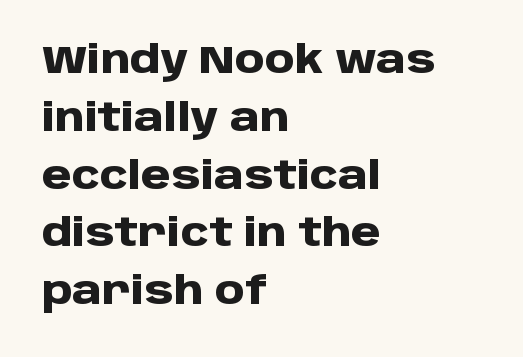
The face used here is a sans, in the tradition of grotesques and geometrics. Stroke thickness is high; the sample reads as a true bold. The string is rendered with underlining switched off. Every stem runs plumb, perpendicular to the baseline. A typesetter would call this proportional, since set widths differ per character.
